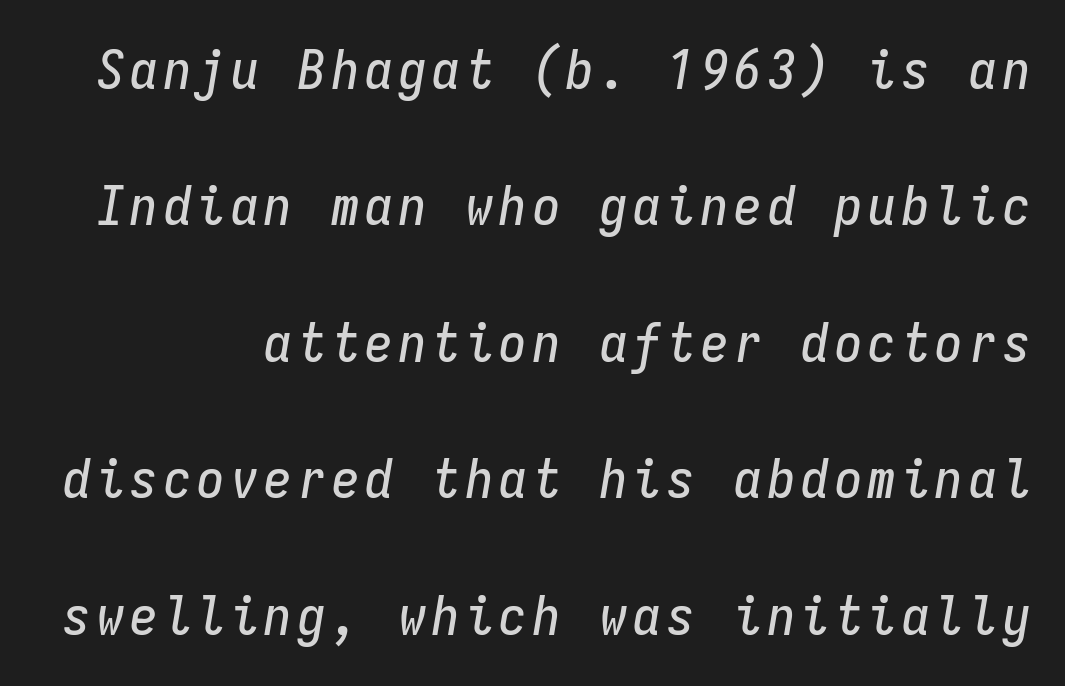
{"italic": "yes", "lean": "right", "slant_degrees": 9, "width": "condensed", "stroke_contrast": "low", "x_height": "medium", "monospaced": "yes", "underline": "no", "line_spacing": "loose", "line_spacing_ratio": 2.48, "glyph_px": 55}
